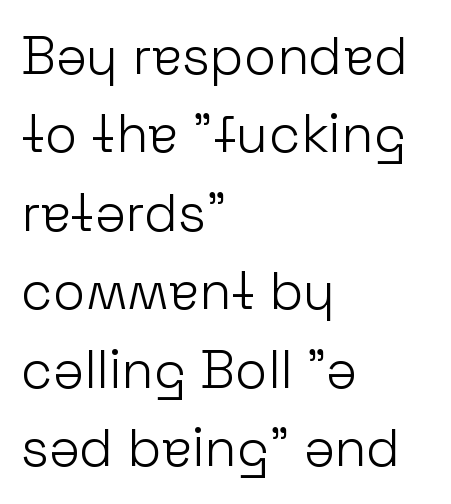
Q: Is the text bold? A: No.
Q: Is the text italic (slanted)? A: No, it is upright.
Q: Is the typeface a serif or a sans-serif typeface? A: Sans-serif.
Q: Is the text underlined? A: No.
Q: How is the paragraph aligned? A: Left-aligned.
Q: Is the spacing between letters normal or unusually wide? A: Normal.
Q: Is the spacing between lines tight, normal or loose? A: Normal.
Q: Width (condensed, normal, or wide)? A: Normal.
Q: Stroke contrast? A: Low.
Q: x-height? A: Medium.
Q: Monospaced? A: No.
